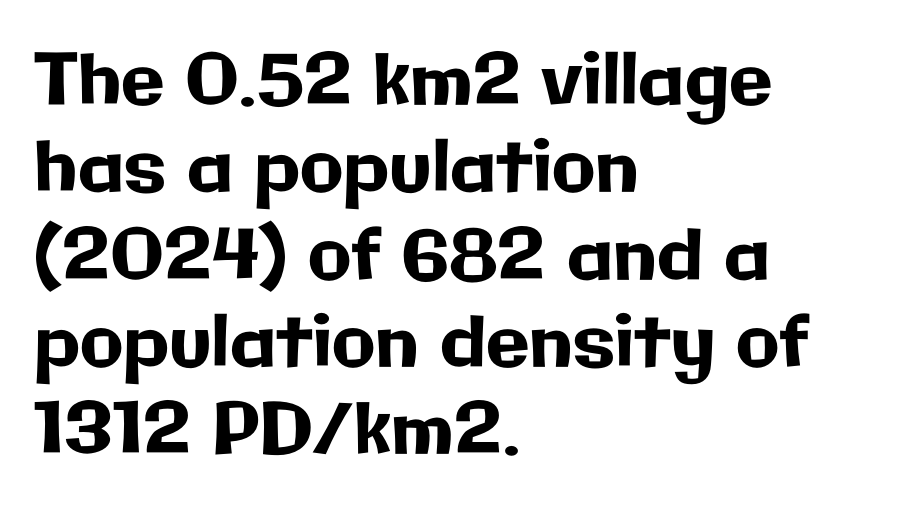
{"serif": "no", "italic": "no", "width": "normal", "stroke_contrast": "low", "x_height": "medium", "monospaced": "no", "underline": "no", "align": "left", "line_spacing_ratio": 1.23, "letter_spacing": "normal", "letter_spacing_em": 0.0, "glyph_px": 71}
